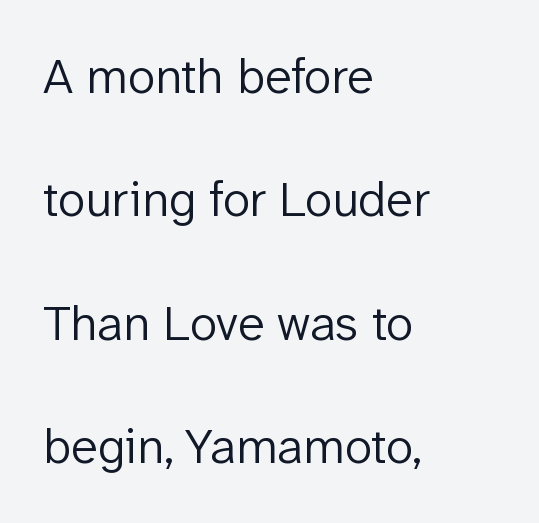
The image shows 50 px light sans-serif type, upright; set left-aligned, loose line spacing (2.47x), normal letter spacing, not underlined; low stroke contrast and a medium x-height.
